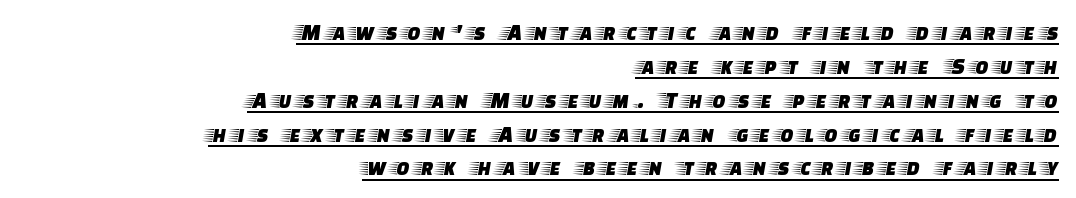
The image shows 24 px text type; set right-aligned, normal line spacing (1.41x), unusually wide letter spacing (+0.25 em), underlined.
